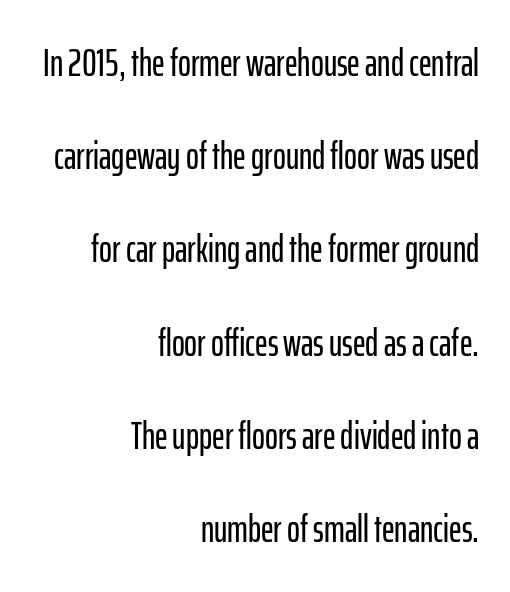
{"serif": "no", "italic": "no", "width": "condensed", "stroke_contrast": "low", "x_height": "medium", "monospaced": "no", "underline": "no", "align": "right", "line_spacing": "loose", "line_spacing_ratio": 2.39, "letter_spacing": "normal", "letter_spacing_em": 0.0, "glyph_px": 39}
